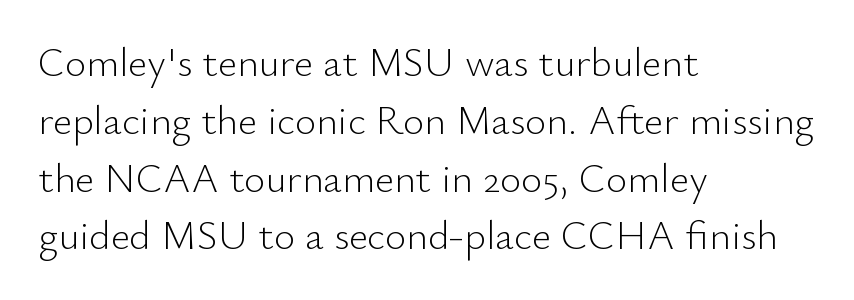
The image shows 41 px light sans-serif type, upright; set left-aligned, normal line spacing (1.41x), normal letter spacing, not underlined; low stroke contrast and a small x-height.
